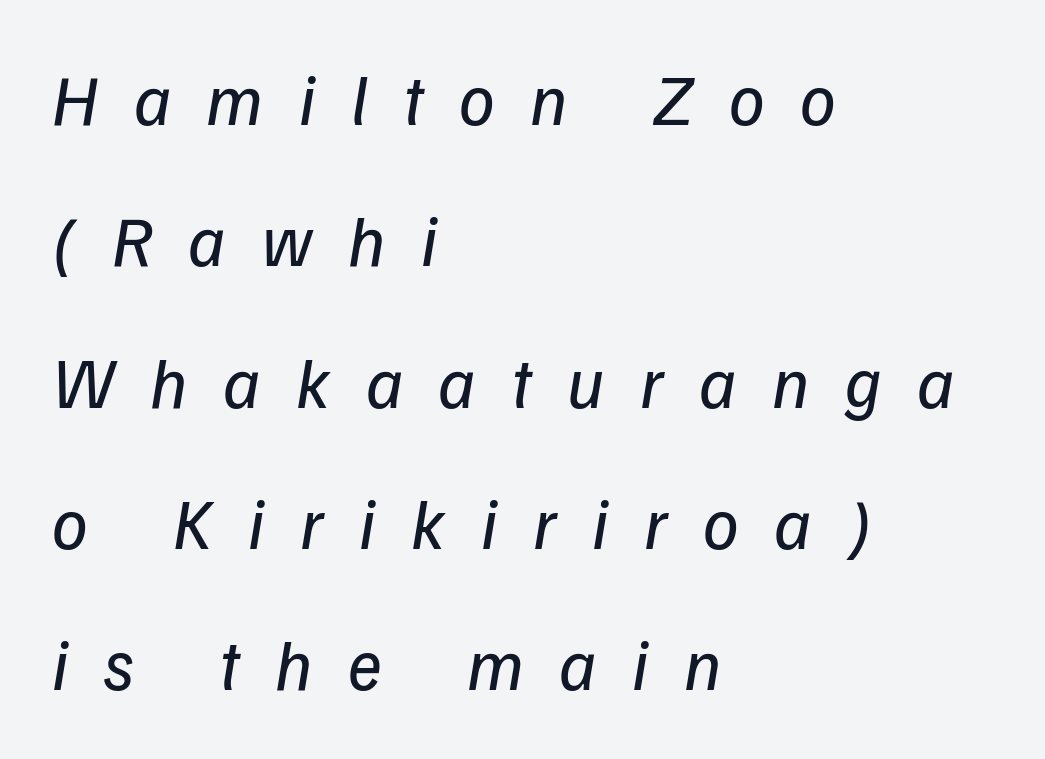
The image shows 71 px regular-weight sans-serif type; set left-aligned, loose line spacing (1.99x), unusually wide letter spacing (+0.5 em), not underlined; low stroke contrast and a medium x-height.
